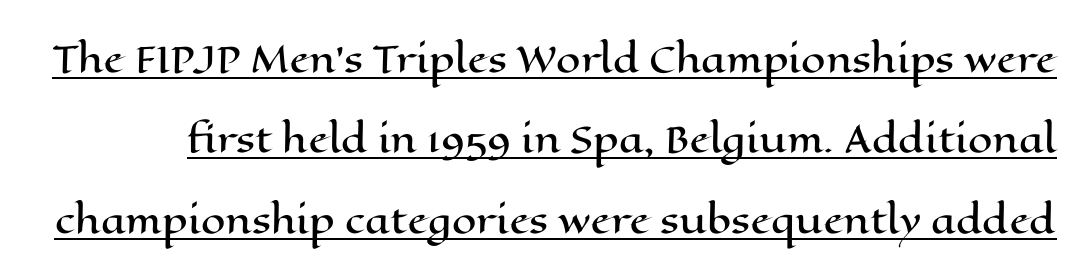
The image shows 35 px wide type, upright; set loose line spacing (2.3x), normal letter spacing, underlined; high stroke contrast and a medium x-height.
